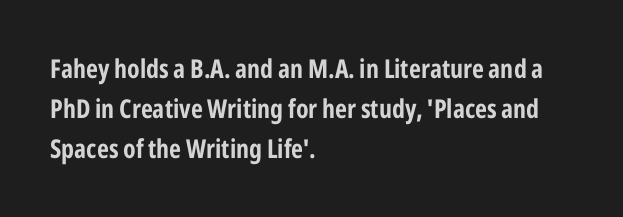
{"italic": "no", "bold": "yes", "underline": "no", "align": "left", "line_spacing": "normal", "line_spacing_ratio": 1.54, "letter_spacing": "normal", "letter_spacing_em": 0.0, "glyph_px": 26}
